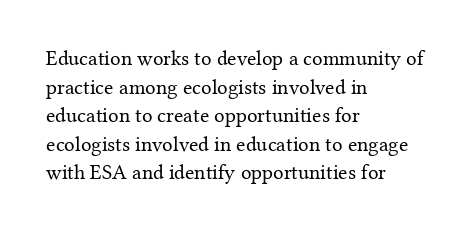
Line beginnings align vertically; line endings do not. Whoever set this chose a conventional vertical rhythm. Stroke mass is kept to a normal reading level or below. Nobody touched the tracking dial on this one.
